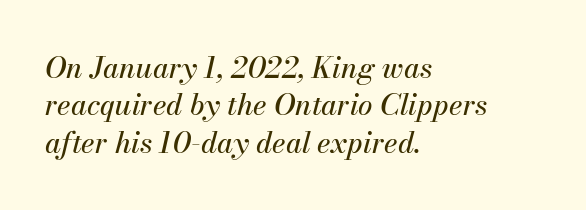
The image shows 29 px text type, italic (leaning right); set left-aligned, normal line spacing (1.29x), normal letter spacing, not underlined; medium stroke contrast and a small x-height.
